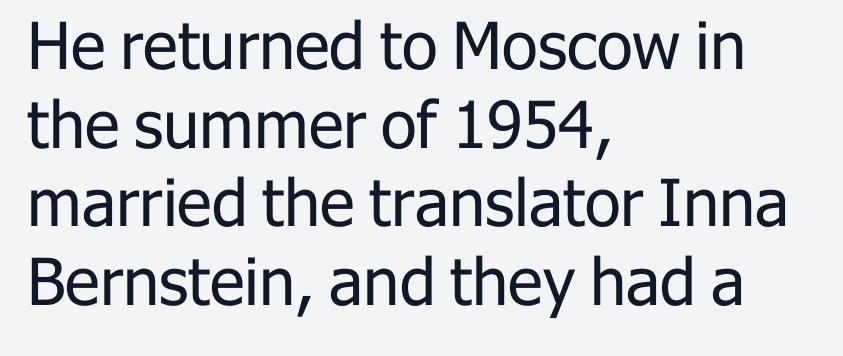
Q: Is the text bold? A: No.
Q: Is the text italic (slanted)? A: No, it is upright.
Q: Is the typeface a serif or a sans-serif typeface? A: Sans-serif.
Q: Is the text underlined? A: No.
Q: How is the paragraph aligned? A: Left-aligned.
Q: Is the spacing between letters normal or unusually wide? A: Normal.
Q: Width (condensed, normal, or wide)? A: Normal.
Q: Stroke contrast? A: Low.
Q: x-height? A: Medium.
Q: Monospaced? A: No.
